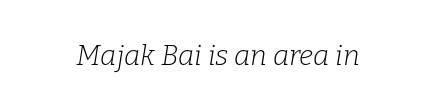
Q: Is the text bold? A: No.
Q: Is the text italic (slanted)? A: Yes, it leans right by about 9 degrees.
Q: Is the typeface a serif or a sans-serif typeface? A: Serif.
Q: Is the text underlined? A: No.
Q: Is the spacing between letters normal or unusually wide? A: Normal.
Q: Width (condensed, normal, or wide)? A: Normal.
Q: Stroke contrast? A: Low.
Q: x-height? A: Medium.
Q: Monospaced? A: No.
